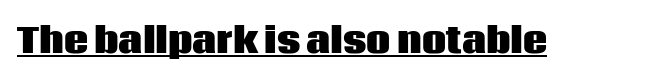
The image shows 34 px heavy sans-serif type, upright; set normal letter spacing, underlined; low stroke contrast and a large x-height.
